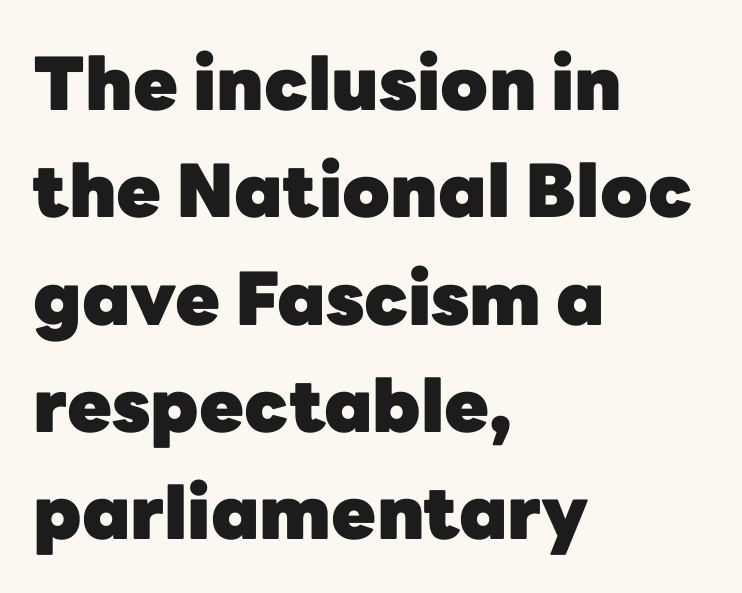
{"serif": "no", "italic": "no", "bold": "yes", "weight": "heavy", "width": "normal", "stroke_contrast": "low", "x_height": "medium", "monospaced": "no", "underline": "no", "align": "left", "line_spacing": "normal", "line_spacing_ratio": 1.47, "letter_spacing": "normal", "letter_spacing_em": 0.0, "glyph_px": 73}
